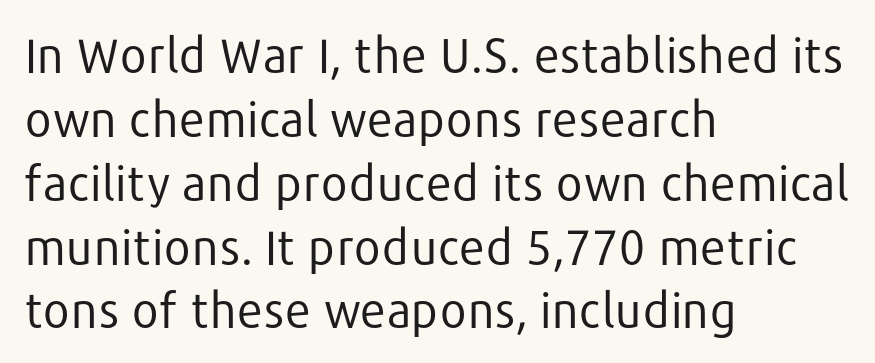
The tracking reads as untouched default to a designer's eye. Spacing verdict: proportional, widths tailored to each character. Evenly set lines give the paragraph a standard silhouette. Heft: none added — not bold.
